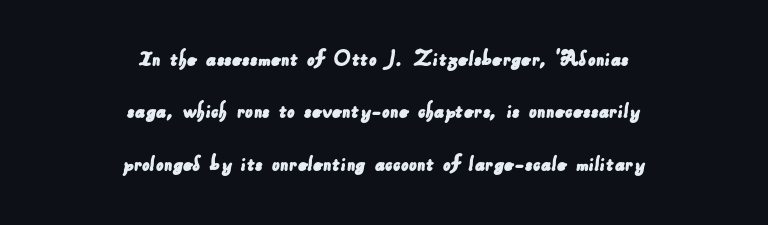
Letters rest on an invisible, unmarked baseline. Summary of vertical rhythm: relaxed, with wide interline spacing. These lines stack symmetrically, like a column narrowing and widening about its center. Glyph-to-glyph distance matches everyday printed text.
